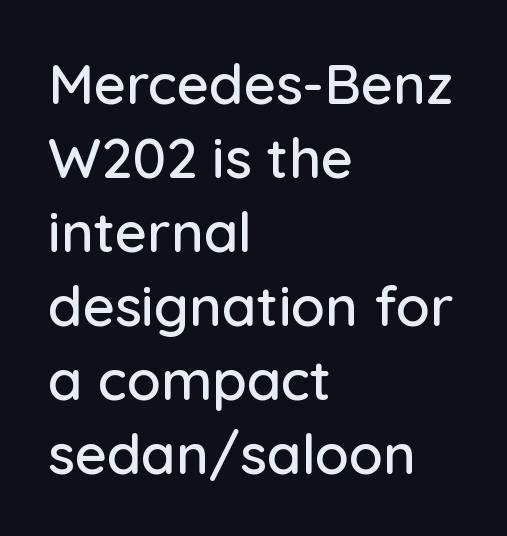
Q: Is the text italic (slanted)? A: No, it is upright.
Q: Is the typeface a serif or a sans-serif typeface? A: Sans-serif.
Q: Is the text underlined? A: No.
Q: How is the paragraph aligned? A: Left-aligned.
Q: Is the spacing between letters normal or unusually wide? A: Normal.
Q: Is the spacing between lines tight, normal or loose? A: Normal.
Q: Width (condensed, normal, or wide)? A: Normal.
Q: Stroke contrast? A: Low.
Q: x-height? A: Medium.
Q: Monospaced? A: No.
